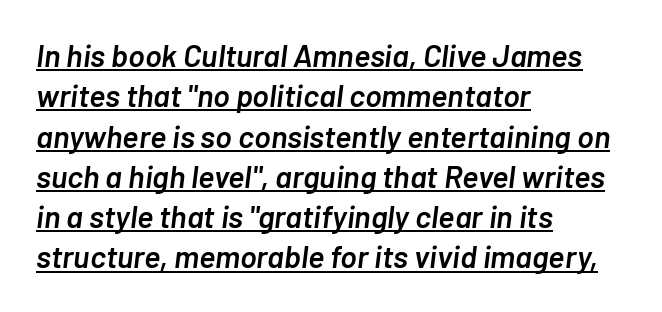
Q: Is the text bold? A: Semi-bold.
Q: Is the text italic (slanted)? A: Yes, it leans right by about 7 degrees.
Q: Is the text underlined? A: Yes.
Q: How is the paragraph aligned? A: Left-aligned.
Q: Is the spacing between letters normal or unusually wide? A: Normal.
Q: Is the spacing between lines tight, normal or loose? A: Normal.
Q: Width (condensed, normal, or wide)? A: Normal.
Q: Stroke contrast? A: Low.
Q: x-height? A: Medium.
Q: Monospaced? A: No.
